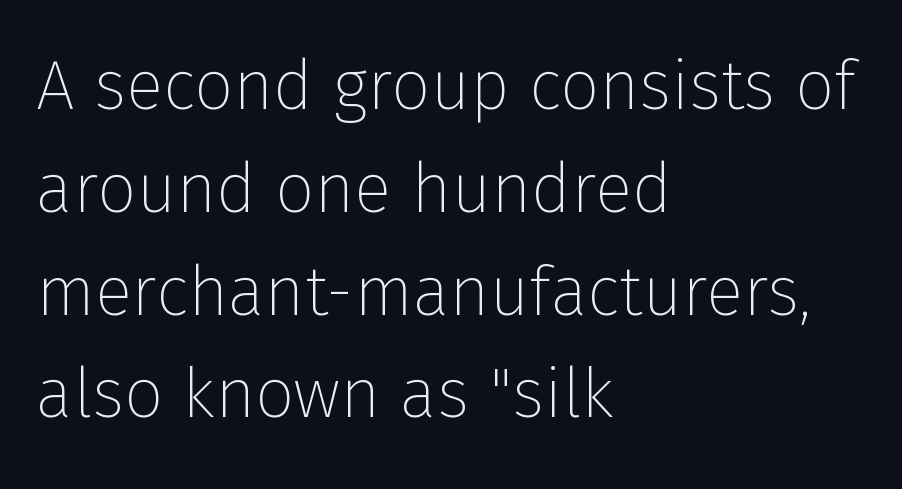
Does extra space separate the letters? No, they use regular spacing. When letters stand straight like this, we call the style roman or upright. Are there feet on the stems? There aren't — it's a sans. Caption: multi-line text, flush left, ragged right. You could not count columns in this text — the font is proportionally spaced.
